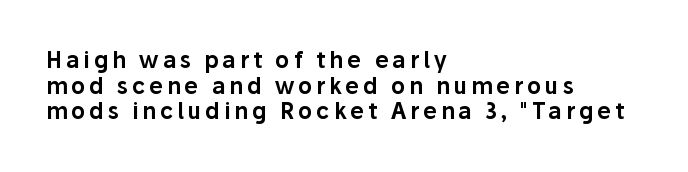
Q: Is the text italic (slanted)? A: No, it is upright.
Q: Is the text underlined? A: No.
Q: How is the paragraph aligned? A: Left-aligned.
